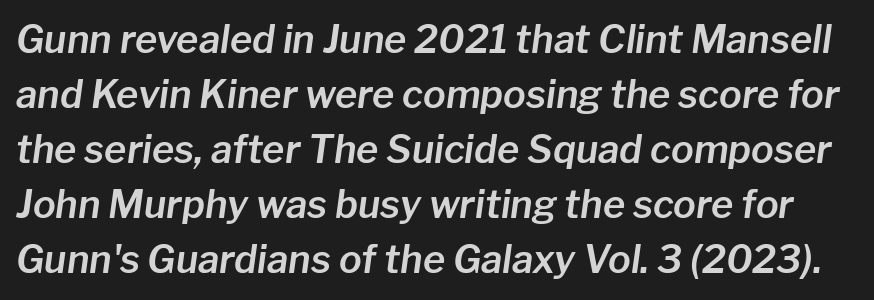
{"italic": "yes", "lean": "right", "slant_degrees": 8, "width": "normal", "stroke_contrast": "low", "x_height": "medium", "monospaced": "no", "underline": "no", "line_spacing": "normal", "line_spacing_ratio": 1.45, "letter_spacing": "normal", "letter_spacing_em": 0.0, "glyph_px": 38}
